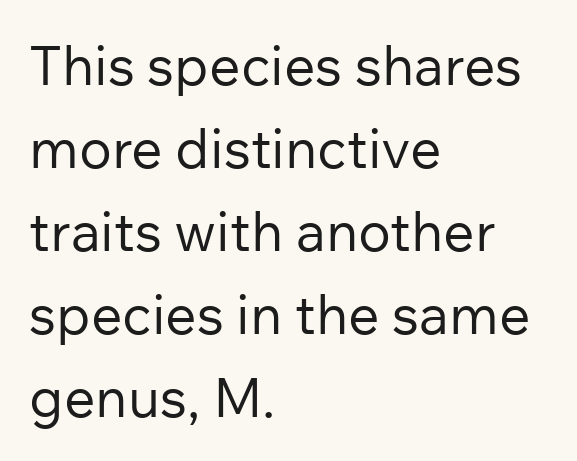
The image shows 55 px regular-weight sans-serif type, upright; set left-aligned, normal line spacing (1.51x), normal letter spacing, not underlined; low stroke contrast and a medium x-height.
